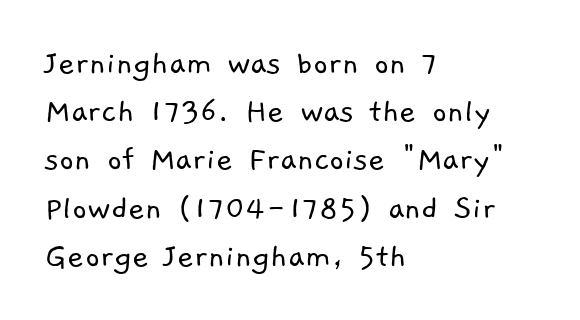
The typeface has the unassuming heft of standard copy or less. The area under the type is left untouched. The designer went with a sans here, leaving each stem footless. Students, note that the glyphs here touch the page at normal intervals. You could not count columns in this text — the font is proportionally spaced.
